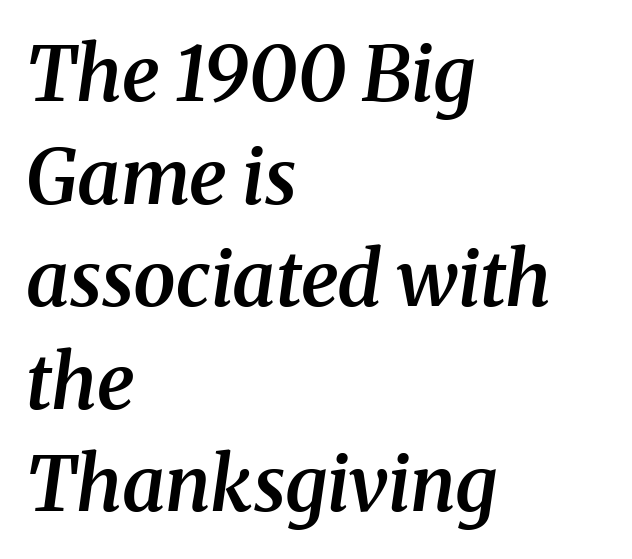
Q: Is the text bold? A: Semi-bold.
Q: Is the text italic (slanted)? A: Yes, it leans right by about 8 degrees.
Q: Is the typeface a serif or a sans-serif typeface? A: Serif.
Q: Is the text underlined? A: No.
Q: How is the paragraph aligned? A: Left-aligned.
Q: Is the spacing between letters normal or unusually wide? A: Normal.
Q: Is the spacing between lines tight, normal or loose? A: Normal.
Q: Width (condensed, normal, or wide)? A: Normal.
Q: Stroke contrast? A: Medium.
Q: x-height? A: Medium.
Q: Monospaced? A: No.
